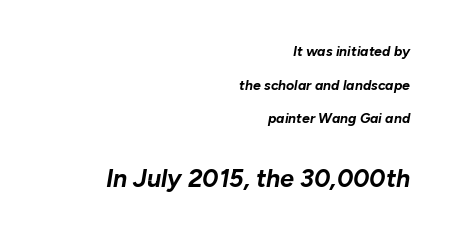
Q: Is the text bold? A: Yes.
Q: Is the text italic (slanted)? A: Yes, it leans right by about 10 degrees.
Q: Is the text underlined? A: No.
Q: How is the paragraph aligned? A: Right-aligned.
Q: Is the spacing between letters normal or unusually wide? A: Normal.
Q: Is the spacing between lines tight, normal or loose? A: Loose.
Q: Which block of text is set in a larger size, the first (top) or the second (bottom)? A: The second (bottom) one.
